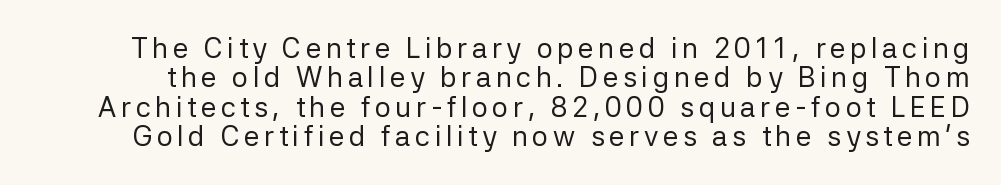
The image shows 28 px regular-weight sans-serif type, upright; set tight line spacing (1.05x), not underlined; low stroke contrast and a medium x-height.
